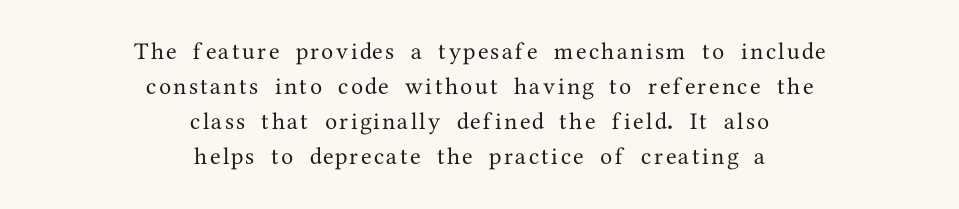
The compositor balanced each line on the midline. This sample keeps an unexceptional amount of space between lines. Check the space under the baseline: it is left empty. Do the letters lean? They stand straight.
